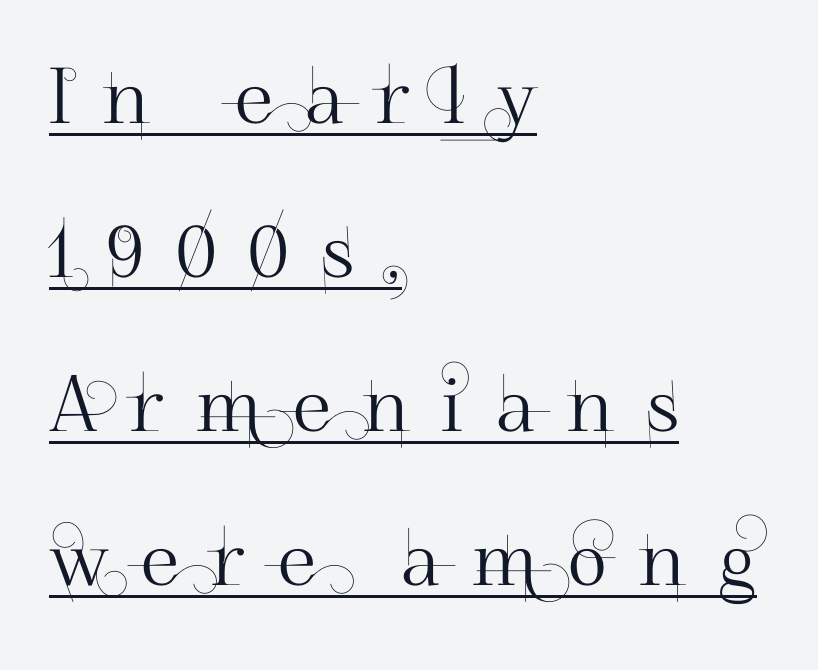
The image shows 77 px sans-serif type, upright; set left-aligned, loose line spacing (2.0x), unusually wide letter spacing (+0.42 em), underlined; high stroke contrast and a small x-height.
